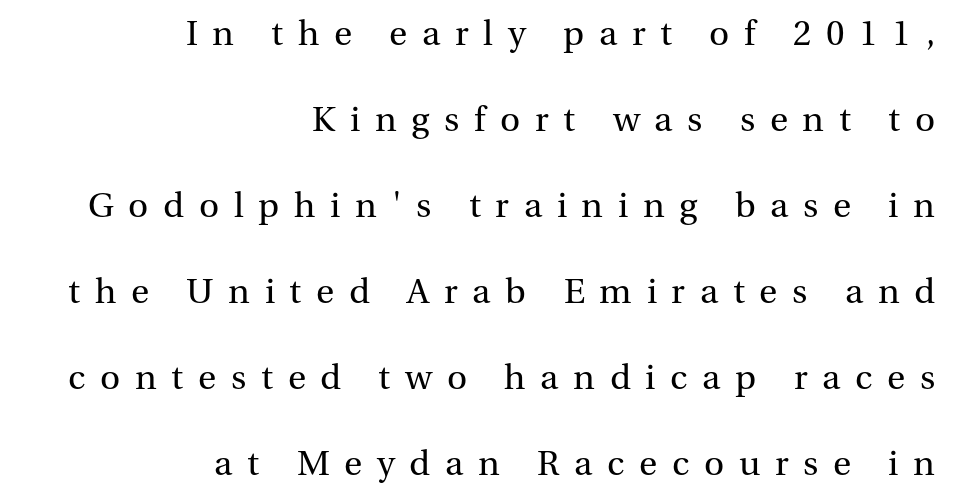
{"serif": "yes", "italic": "no", "bold": "no", "weight": "regular", "width": "normal", "stroke_contrast": "medium", "x_height": "medium", "monospaced": "no", "underline": "no", "align": "right", "line_spacing": "loose", "line_spacing_ratio": 2.46, "letter_spacing": "wide", "letter_spacing_em": 0.42, "glyph_px": 35}
